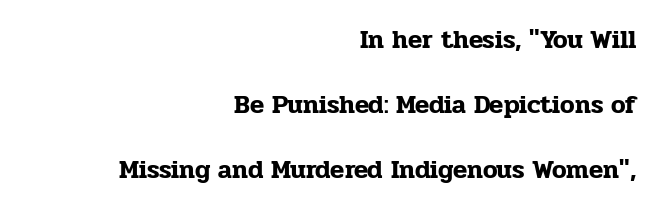
Leftover space on each line is placed entirely before the opening word. Notice how the stems are strictly vertical — no italics here. The space directly below the letters is spotless. These lines stand farther apart than default settings would place them. The passage shown has conventional tracking throughout.
